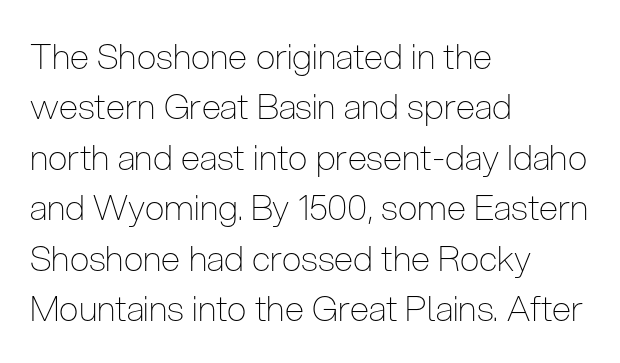
{"serif": "no", "italic": "no", "bold": "no", "weight": "thin", "width": "condensed", "stroke_contrast": "low", "x_height": "medium", "monospaced": "no", "underline": "no", "align": "left", "line_spacing": "normal", "line_spacing_ratio": 1.44, "letter_spacing": "normal", "letter_spacing_em": 0.0, "glyph_px": 35}
